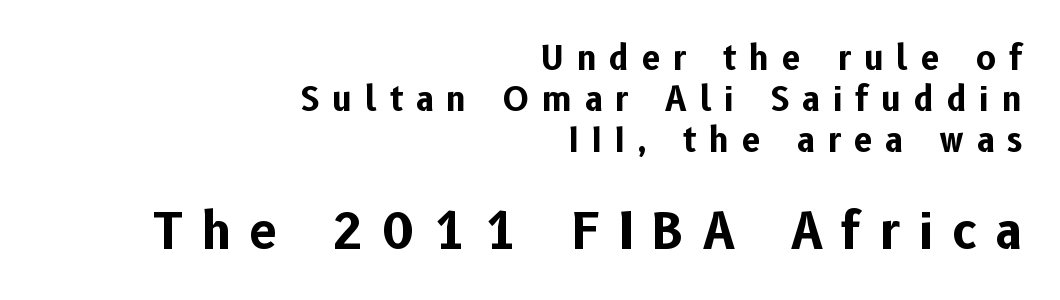
Note the varied advance widths — an 'i' is clearly narrower than an 'm'. The letters are bold, with thick, heavy strokes. Notice how the stems are strictly vertical — no italics here. Is the letter spacing exaggerated? Yes — the characters are pushed far apart.
